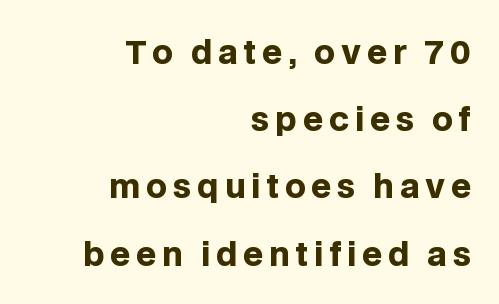
{"serif": "no", "italic": "no", "bold": "yes", "weight": "heavy", "width": "normal", "stroke_contrast": "low", "x_height": "large", "monospaced": "no", "underline": "no", "align": "right", "line_spacing": "loose", "line_spacing_ratio": 2.1, "glyph_px": 32}
